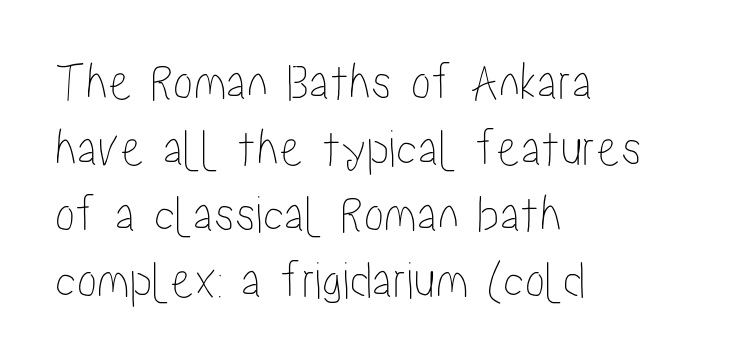
The image shows 54 px condensed type, upright; set left-aligned, line spacing 1.22x, normal letter spacing, not underlined; low stroke contrast and a medium x-height.
